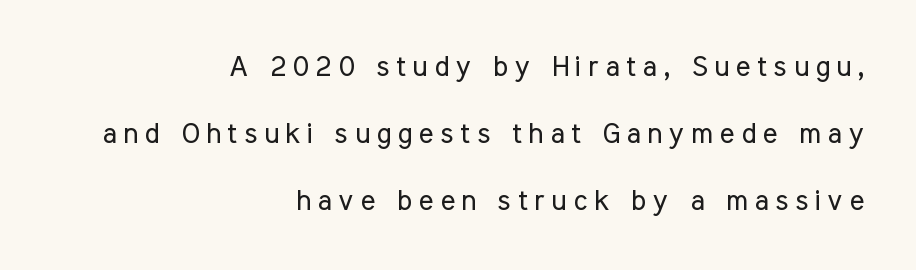
{"serif": "no", "italic": "no", "bold": "no", "weight": "regular", "width": "condensed", "stroke_contrast": "low", "x_height": "medium", "monospaced": "no", "underline": "no", "align": "right", "line_spacing": "loose", "line_spacing_ratio": 2.4, "letter_spacing": "wide", "letter_spacing_em": 0.24, "glyph_px": 28}
